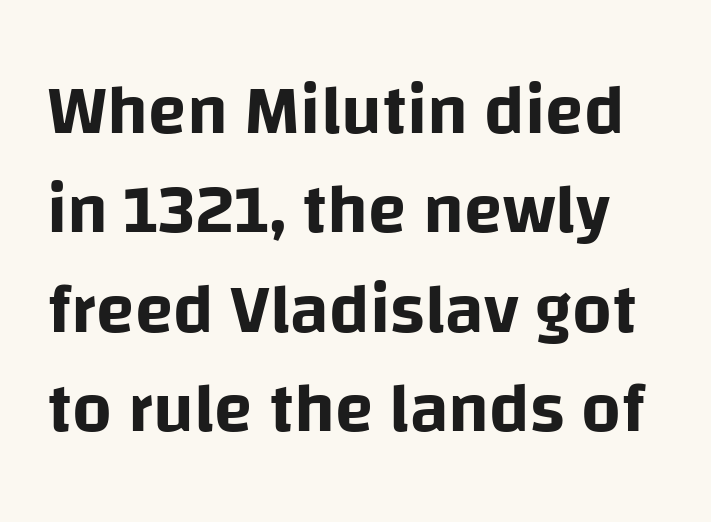
Q: Is the text italic (slanted)? A: No, it is upright.
Q: Is the typeface a serif or a sans-serif typeface? A: Sans-serif.
Q: Is the text underlined? A: No.
Q: Is the spacing between letters normal or unusually wide? A: Normal.
Q: Is the spacing between lines tight, normal or loose? A: Normal.
Q: Width (condensed, normal, or wide)? A: Normal.
Q: Stroke contrast? A: Low.
Q: x-height? A: Large.
Q: Monospaced? A: No.
